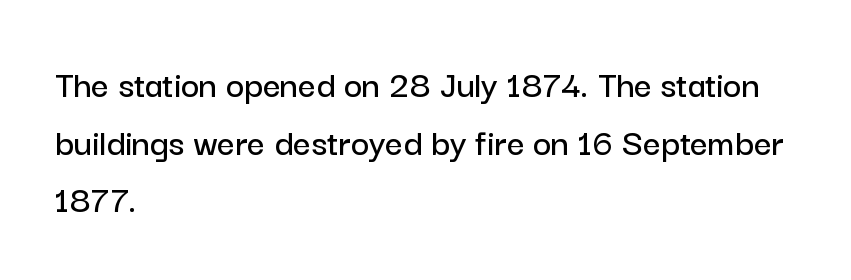
Q: Is the text italic (slanted)? A: No, it is upright.
Q: Is the typeface a serif or a sans-serif typeface? A: Sans-serif.
Q: Is the text underlined? A: No.
Q: How is the paragraph aligned? A: Left-aligned.
Q: Is the spacing between letters normal or unusually wide? A: Normal.
Q: Is the spacing between lines tight, normal or loose? A: Normal.
Q: Width (condensed, normal, or wide)? A: Normal.
Q: Stroke contrast? A: Low.
Q: x-height? A: Medium.
Q: Monospaced? A: No.
